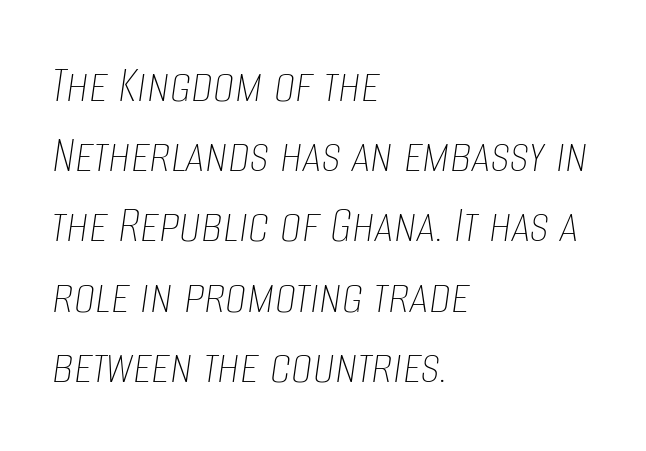
The image shows 54 px thin, condensed type, italic (leaning right); set left-aligned, normal line spacing (1.3x), normal letter spacing, not underlined; low stroke contrast and a large x-height.
